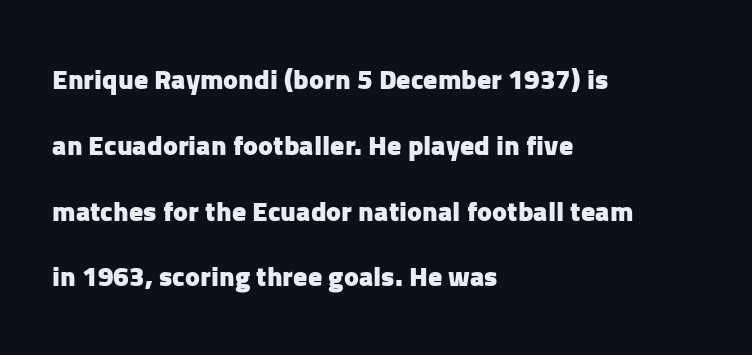
Q: Is the text bold? A: Yes.
Q: Is the text italic (slanted)? A: No, it is upright.
Q: Is the typeface a serif or a sans-serif typeface? A: Sans-serif.
Q: Is the text underlined? A: No.
Q: How is the paragraph aligned? A: Left-aligned.
Q: Is the spacing between letters normal or unusually wide? A: Normal.
Q: Is the spacing between lines tight, normal or loose? A: Loose.
Q: Width (condensed, normal, or wide)? A: Normal.
Q: Stroke contrast? A: Low.
Q: x-height? A: Medium.
Q: Monospaced? A: No.
